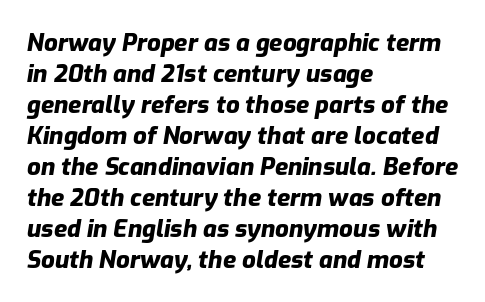
Q: Is the text bold? A: Yes.
Q: Is the text italic (slanted)? A: Yes, it leans right by about 9 degrees.
Q: Is the text underlined? A: No.
Q: How is the paragraph aligned? A: Left-aligned.
Q: Is the spacing between letters normal or unusually wide? A: Normal.
Q: Is the spacing between lines tight, normal or loose? A: Normal.
